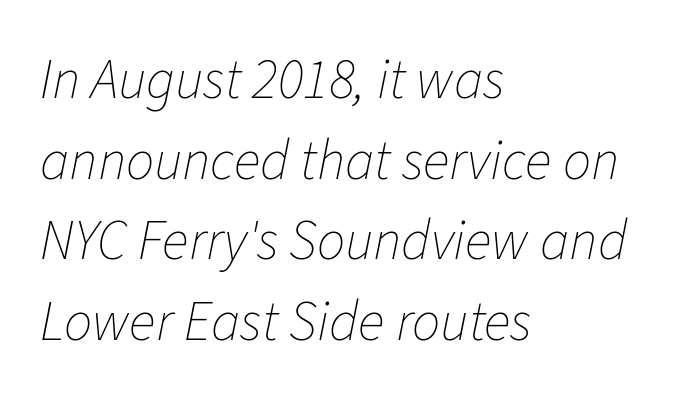
{"italic": "yes", "lean": "right", "slant_degrees": 11, "bold": "no", "weight": "thin", "width": "normal", "stroke_contrast": "low", "x_height": "medium", "monospaced": "no", "underline": "no", "align": "left", "line_spacing": "normal", "line_spacing_ratio": 1.44, "letter_spacing": "normal", "letter_spacing_em": 0.0, "glyph_px": 56}
